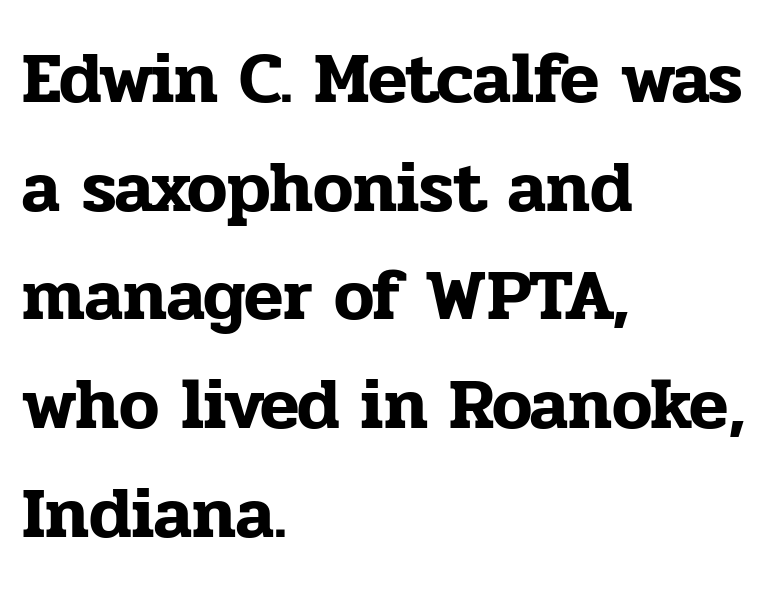
Q: Is the text italic (slanted)? A: No, it is upright.
Q: Is the typeface a serif or a sans-serif typeface? A: Serif.
Q: Is the text underlined? A: No.
Q: How is the paragraph aligned? A: Left-aligned.
Q: Is the spacing between letters normal or unusually wide? A: Normal.
Q: Is the spacing between lines tight, normal or loose? A: Normal.
Q: Width (condensed, normal, or wide)? A: Normal.
Q: Stroke contrast? A: Low.
Q: x-height? A: Medium.
Q: Monospaced? A: No.
